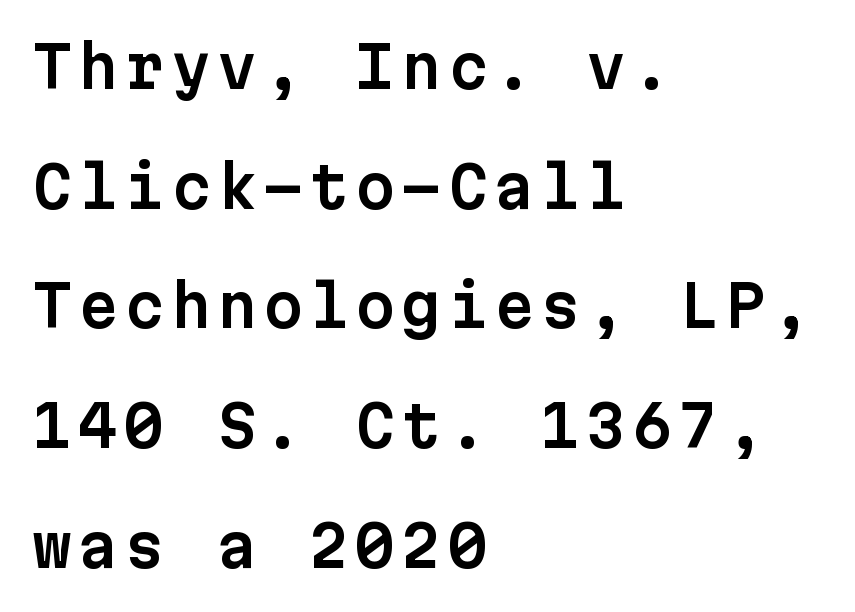
The image shows 57 px sans-serif type, upright, monospaced; set left-aligned, loose line spacing (2.1x), not underlined; low stroke contrast and a medium x-height.
